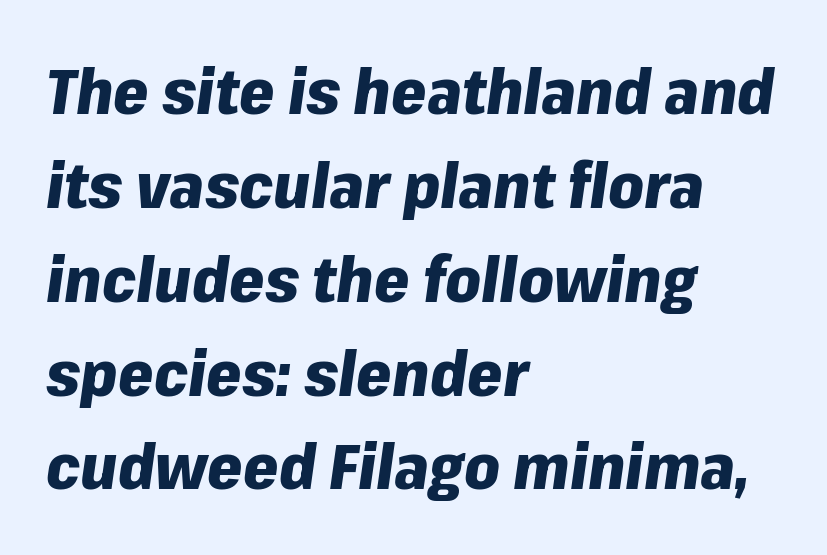
The image shows 63 px heavy type, italic (leaning right); set left-aligned, normal line spacing (1.49x), normal letter spacing, not underlined; low stroke contrast and a medium x-height.
